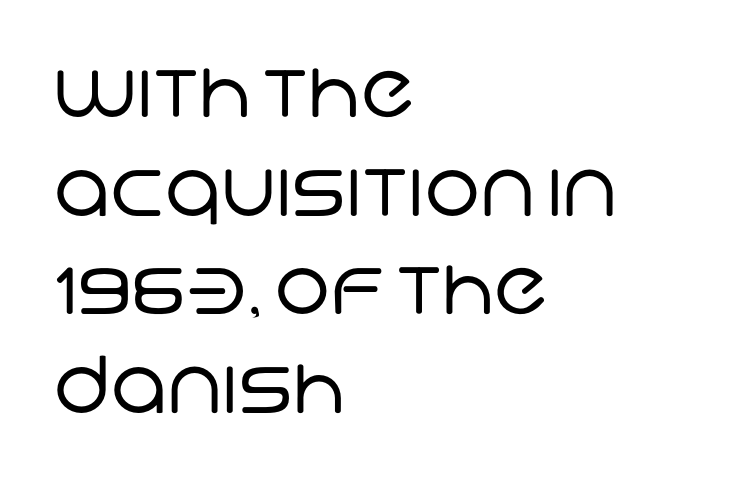
Q: Is the text bold? A: No.
Q: Is the typeface a serif or a sans-serif typeface? A: Sans-serif.
Q: Is the text underlined? A: No.
Q: How is the paragraph aligned? A: Left-aligned.
Q: Is the spacing between letters normal or unusually wide? A: Normal.
Q: Is the spacing between lines tight, normal or loose? A: Normal.
Q: Width (condensed, normal, or wide)? A: Normal.
Q: Stroke contrast? A: Low.
Q: x-height? A: Large.
Q: Monospaced? A: No.
